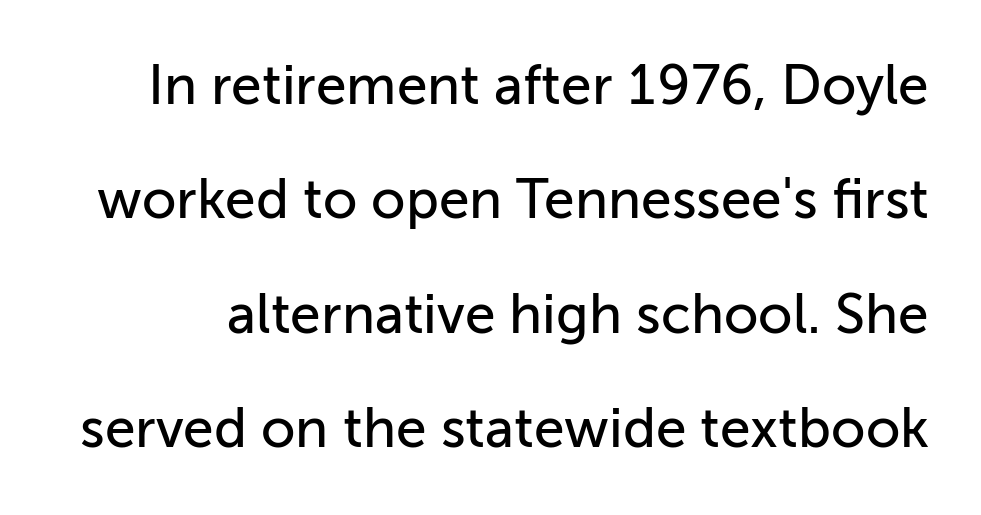
{"serif": "no", "italic": "no", "width": "normal", "stroke_contrast": "low", "x_height": "medium", "monospaced": "no", "underline": "no", "line_spacing": "loose", "line_spacing_ratio": 2.08, "letter_spacing": "normal", "letter_spacing_em": 0.0, "glyph_px": 55}
